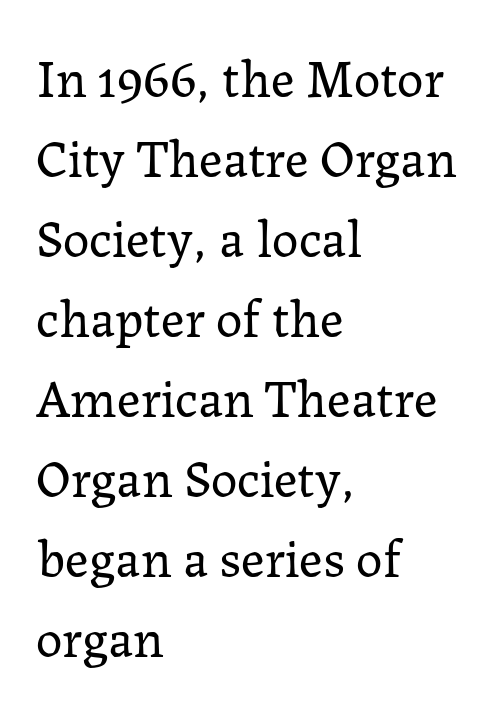
The image shows 53 px regular-weight serif type, upright; set left-aligned, normal line spacing (1.51x), normal letter spacing, not underlined; low stroke contrast and a medium x-height.
